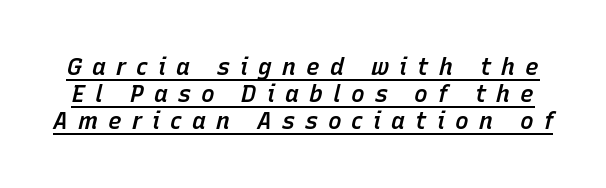
{"italic": "yes", "lean": "right", "slant_degrees": 15, "bold": "semi", "underline": "yes", "line_spacing_ratio": 1.17, "letter_spacing": "wide", "letter_spacing_em": 0.44, "glyph_px": 23}
